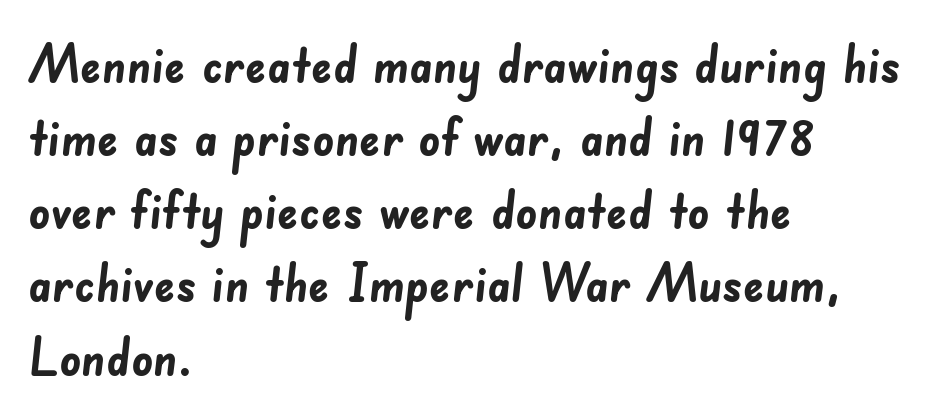
Q: Is the text bold? A: Yes.
Q: Is the typeface a serif or a sans-serif typeface? A: Sans-serif.
Q: Is the text underlined? A: No.
Q: How is the paragraph aligned? A: Left-aligned.
Q: Is the spacing between letters normal or unusually wide? A: Normal.
Q: Is the spacing between lines tight, normal or loose? A: Normal.
Q: Width (condensed, normal, or wide)? A: Normal.
Q: Stroke contrast? A: Low.
Q: x-height? A: Small.
Q: Monospaced? A: No.
